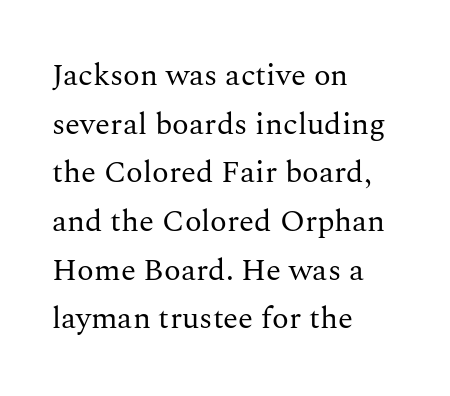
{"serif": "yes", "italic": "no", "bold": "no", "weight": "regular", "width": "normal", "stroke_contrast": "medium", "x_height": "medium", "monospaced": "no", "underline": "no", "align": "left", "line_spacing": "normal", "line_spacing_ratio": 1.57, "letter_spacing": "normal", "letter_spacing_em": 0.0, "glyph_px": 31}
